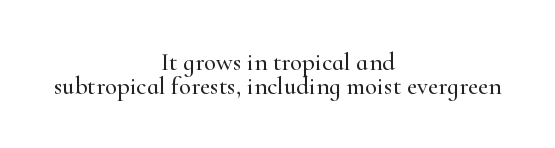
Q: Is the text italic (slanted)? A: No, it is upright.
Q: Is the text underlined? A: No.
Q: How is the paragraph aligned? A: Centered.
Q: Is the spacing between letters normal or unusually wide? A: Normal.
Q: Is the spacing between lines tight, normal or loose? A: Tight.
